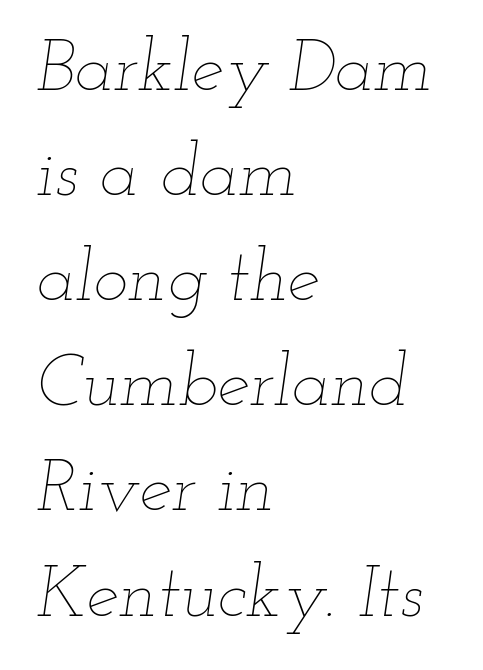
A typesetter would call this proportional, since set widths differ per character. If you measured baseline to baseline, you'd find a middling distance. Observe the ordinary spacing: letters are neighbours, not strangers. Any mark beneath the type? The region is blank. A student would call this left alignment; a typographer would say flush left, rag right. Is the stroke heavy? The answer is a plain regular-or-lighter.
